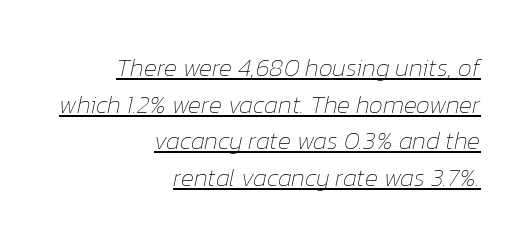
The image shows 25 px text type, italic (leaning right); set right-aligned, normal line spacing (1.47x), normal letter spacing, underlined.
